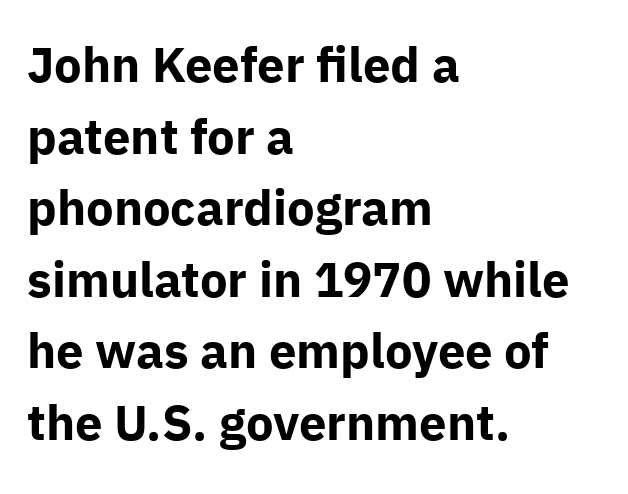
Nope, no serifs anywhere on these letters. Typeset ragged right — the left edge is the straight one. Posture: straight, roman, zero tilt. Weight: bold. Descenders hang freely into open space.
